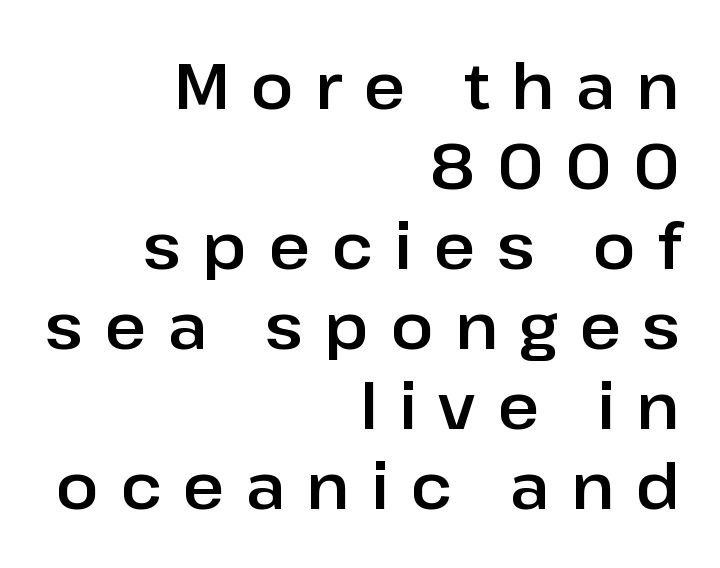
It's the straight-up-and-down kind of type. Spacing between characters has been opened up far beyond the box default. Caption: multi-line text, flush right, ragged left. The line-height multiplier appears to be the usual default.
